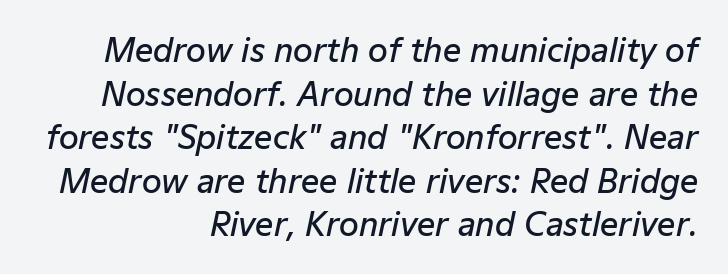
Looking at the ascenders, they clearly lean. Caption: multi-line text, flush right, ragged left. Proportional: the letters do not fall into vertical columns. Just letters on the line, the space beneath them empty. The letters sit at their default tracking, neither squeezed nor spread. Stroke thickness is moderately raised; the sample reads as semibold.
